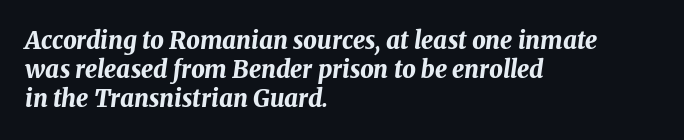
The image shows 24 px bold type, italic (leaning right); set left-aligned, line spacing 1.21x, normal letter spacing, not underlined.
